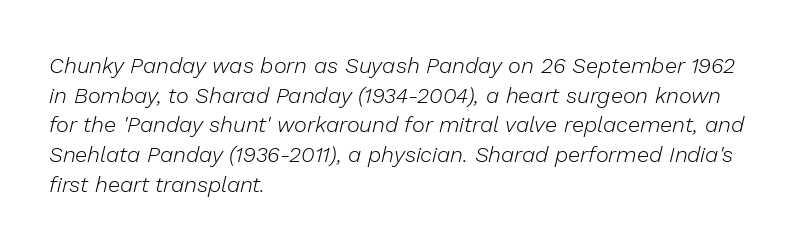
{"italic": "yes", "lean": "right", "slant_degrees": 13, "bold": "no", "underline": "no", "align": "left", "line_spacing": "normal", "line_spacing_ratio": 1.35, "letter_spacing": "normal", "letter_spacing_em": 0.0, "glyph_px": 22}
